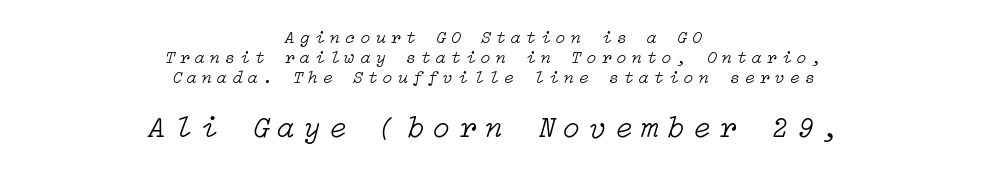
Q: Is the text bold? A: No.
Q: Is the text italic (slanted)? A: Yes, it leans right by about 15 degrees.
Q: Is the text underlined? A: No.
Q: How is the paragraph aligned? A: Centered.
Q: Is the spacing between letters normal or unusually wide? A: Unusually wide.
Q: Is the spacing between lines tight, normal or loose? A: Tight.
Q: Which block of text is set in a larger size, the first (top) or the second (bottom)? A: The second (bottom) one.
Q: Width (condensed, normal, or wide)? A: Normal.
Q: Stroke contrast? A: Low.
Q: x-height? A: Medium.
